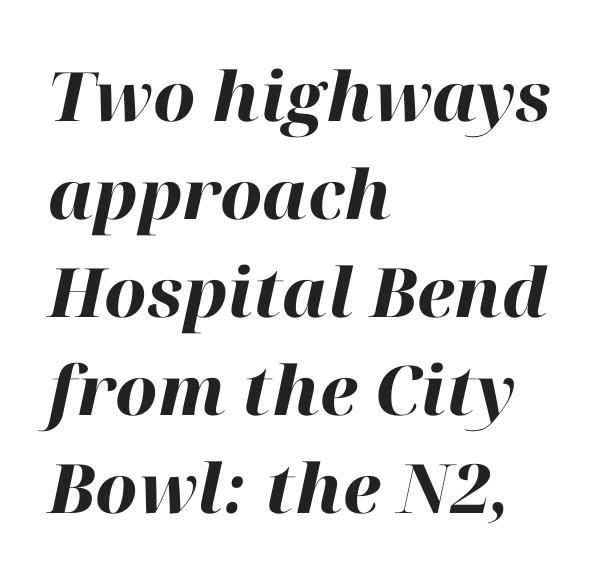
These words are printed bold, with thick strokes throughout. Looks like regular typesetting: each glyph gets only the width it needs. The letters are slanted; this is an italic face. Vertical spacing — default.
